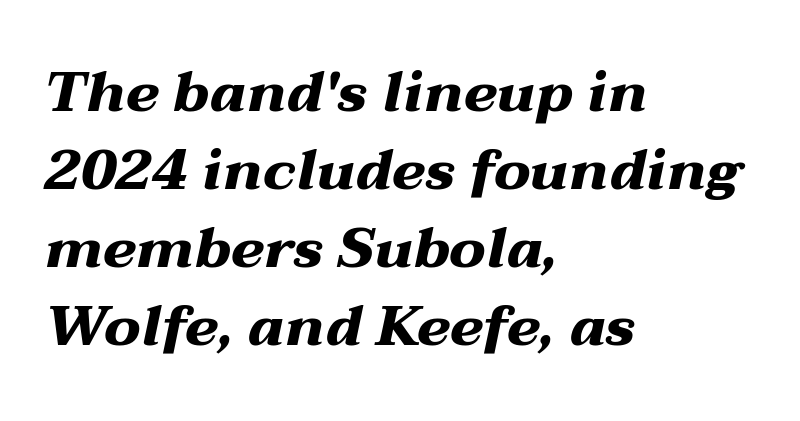
Short note: letters normally spaced. Glance below the letters and you will spot only blank space. Honestly, the row spacing looks completely unremarkable. Posture: slanted.
